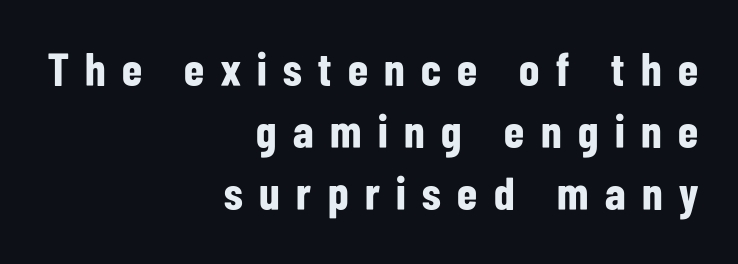
{"serif": "no", "italic": "no", "bold": "yes", "weight": "bold", "width": "condensed", "stroke_contrast": "low", "x_height": "medium", "monospaced": "no", "underline": "no", "align": "right", "line_spacing": "normal", "line_spacing_ratio": 1.32, "letter_spacing": "wide", "letter_spacing_em": 0.35, "glyph_px": 47}
